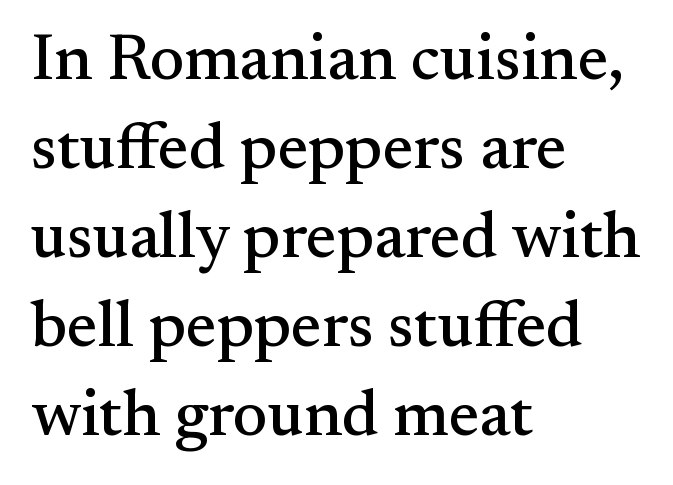
The lines are quadded left. Serifs: yes, visible at the terminals of the letterforms. Upright lettering throughout. Glyph-to-glyph distance matches everyday printed text. A typesetter would call this leading conventional body-copy spacing. The space beneath each line is pristine and unruled.
